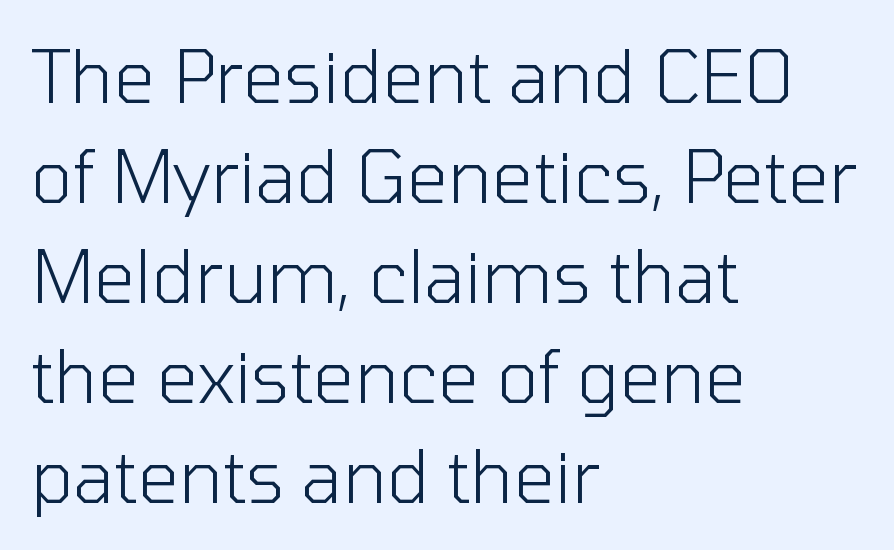
{"serif": "no", "italic": "no", "bold": "no", "weight": "light", "width": "normal", "stroke_contrast": "low", "x_height": "medium", "monospaced": "no", "underline": "no", "align": "left", "line_spacing": "normal", "line_spacing_ratio": 1.39, "letter_spacing": "normal", "letter_spacing_em": 0.0, "glyph_px": 72}
